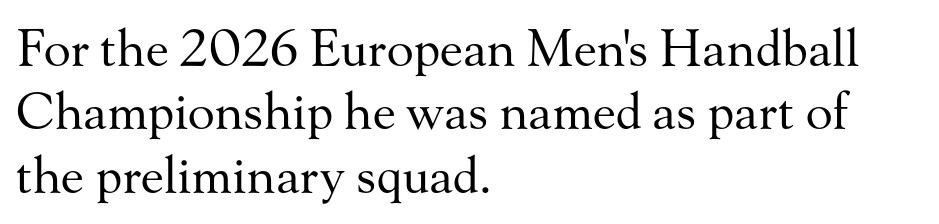
Rule under the text: the space is simply empty. Nope, not italic — everything's standing straight. The lines sit at an ordinary, default distance from one another. You could call the tracking neutral — neither tight nor loose.
